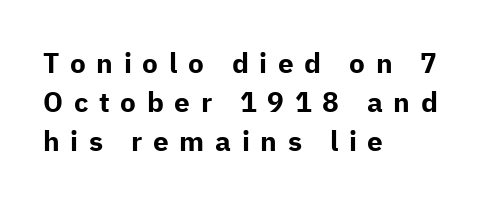
The typeface chosen for these lines omits serifs. Underline: absent. Horizontal alignment here is leftward, the default for most running prose. The face used here is proportionally spaced, like ordinary book or web type. Students, note that the glyphs here are deliberately spaced far apart.
